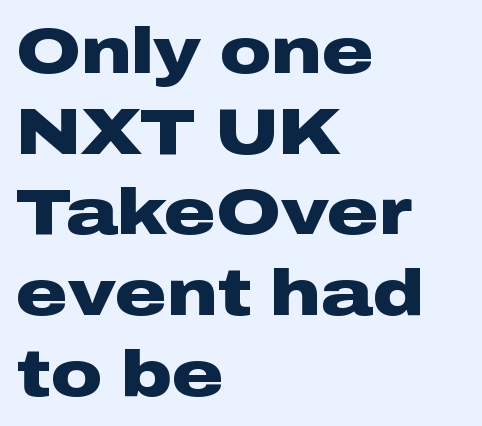
The image shows 64 px heavy, wide sans-serif type, upright; set left-aligned, normal line spacing (1.26x), normal letter spacing, not underlined; low stroke contrast and a medium x-height.
